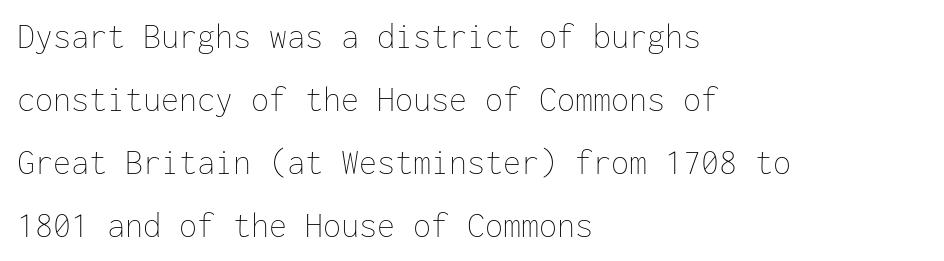
{"italic": "no", "bold": "no", "weight": "thin", "width": "normal", "stroke_contrast": "low", "x_height": "medium", "monospaced": "yes", "underline": "no", "align": "left", "line_spacing_ratio": 1.75, "letter_spacing": "normal", "letter_spacing_em": 0.0, "glyph_px": 36}
